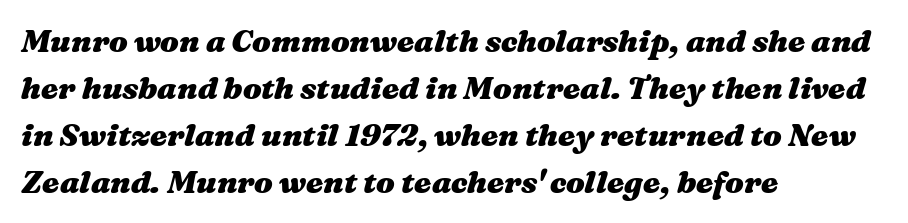
Q: Is the text bold? A: Yes.
Q: Is the text italic (slanted)? A: Yes, it leans right by about 16 degrees.
Q: Is the text underlined? A: No.
Q: How is the paragraph aligned? A: Left-aligned.
Q: Is the spacing between letters normal or unusually wide? A: Normal.
Q: Is the spacing between lines tight, normal or loose? A: Normal.
Q: Width (condensed, normal, or wide)? A: Wide.
Q: Stroke contrast? A: Medium.
Q: x-height? A: Medium.
Q: Monospaced? A: No.
